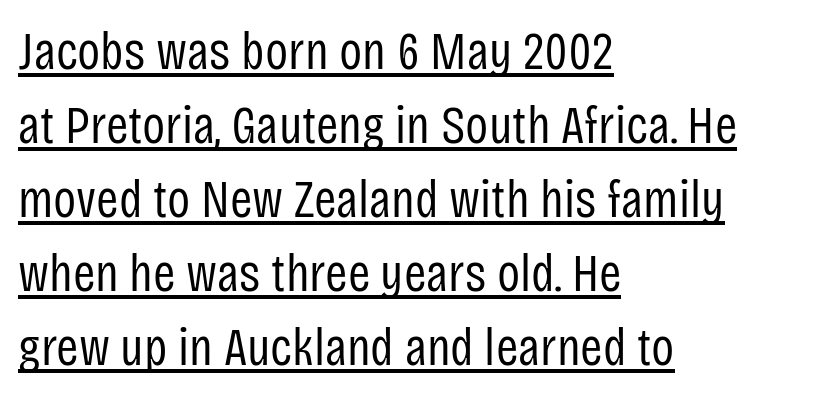
Q: Is the text bold? A: No.
Q: Is the text italic (slanted)? A: No, it is upright.
Q: Is the typeface a serif or a sans-serif typeface? A: Sans-serif.
Q: Is the text underlined? A: Yes.
Q: How is the paragraph aligned? A: Left-aligned.
Q: Is the spacing between letters normal or unusually wide? A: Normal.
Q: Is the spacing between lines tight, normal or loose? A: Normal.
Q: Width (condensed, normal, or wide)? A: Condensed.
Q: Stroke contrast? A: Low.
Q: x-height? A: Large.
Q: Monospaced? A: No.
